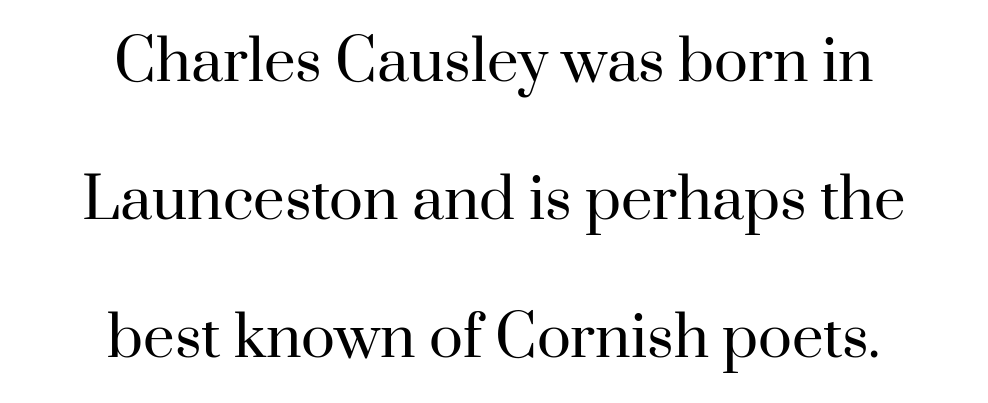
Q: Is the text bold? A: No.
Q: Is the text italic (slanted)? A: No, it is upright.
Q: Is the typeface a serif or a sans-serif typeface? A: Serif.
Q: Is the text underlined? A: No.
Q: How is the paragraph aligned? A: Centered.
Q: Is the spacing between letters normal or unusually wide? A: Normal.
Q: Is the spacing between lines tight, normal or loose? A: Loose.
Q: Width (condensed, normal, or wide)? A: Normal.
Q: Stroke contrast? A: High.
Q: x-height? A: Small.
Q: Monospaced? A: No.
